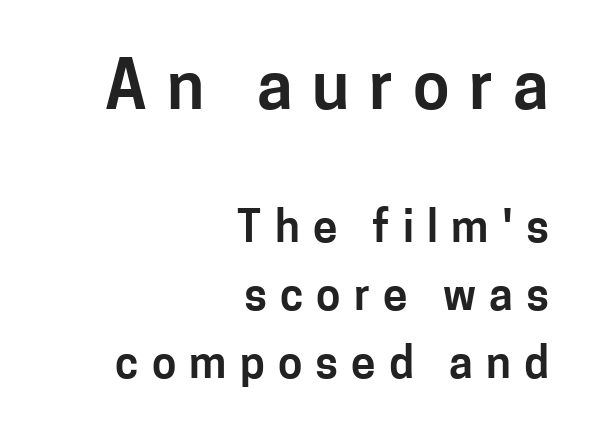
Q: Is the text italic (slanted)? A: No, it is upright.
Q: Is the typeface a serif or a sans-serif typeface? A: Sans-serif.
Q: Is the text underlined? A: No.
Q: How is the paragraph aligned? A: Right-aligned.
Q: Is the spacing between letters normal or unusually wide? A: Unusually wide.
Q: Is the spacing between lines tight, normal or loose? A: Normal.
Q: Which block of text is set in a larger size, the first (top) or the second (bottom)? A: The first (top) one.
Q: Width (condensed, normal, or wide)? A: Normal.
Q: Stroke contrast? A: Low.
Q: x-height? A: Medium.
Q: Monospaced? A: No.
